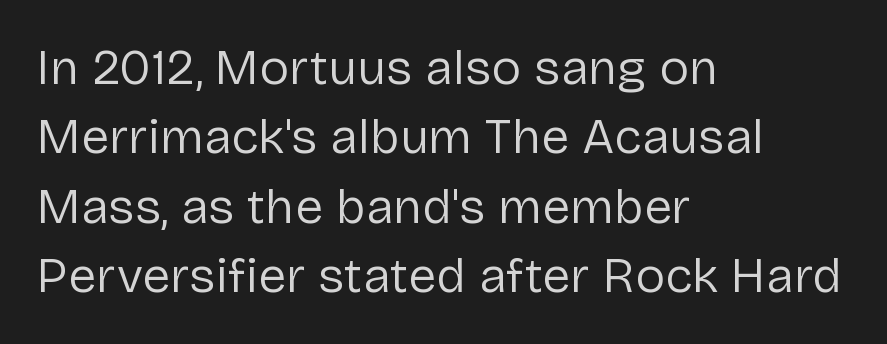
Q: Is the text bold? A: No.
Q: Is the text italic (slanted)? A: No, it is upright.
Q: Is the typeface a serif or a sans-serif typeface? A: Sans-serif.
Q: Is the text underlined? A: No.
Q: How is the paragraph aligned? A: Left-aligned.
Q: Is the spacing between letters normal or unusually wide? A: Normal.
Q: Is the spacing between lines tight, normal or loose? A: Normal.
Q: Width (condensed, normal, or wide)? A: Normal.
Q: Stroke contrast? A: Low.
Q: x-height? A: Medium.
Q: Monospaced? A: No.
